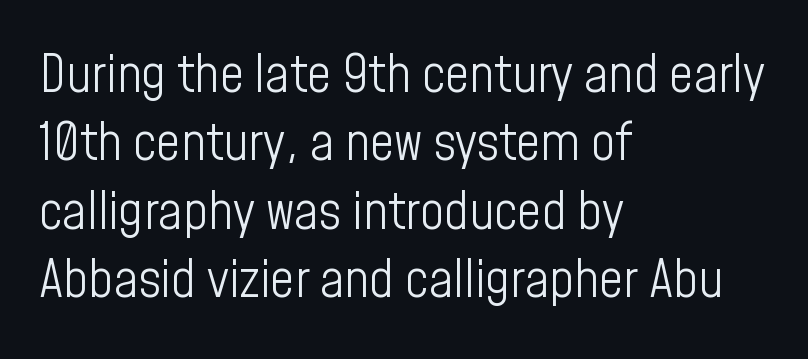
Q: Is the text bold? A: No.
Q: Is the text italic (slanted)? A: No, it is upright.
Q: Is the typeface a serif or a sans-serif typeface? A: Sans-serif.
Q: Is the text underlined? A: No.
Q: How is the paragraph aligned? A: Left-aligned.
Q: Is the spacing between letters normal or unusually wide? A: Normal.
Q: Is the spacing between lines tight, normal or loose? A: Normal.
Q: Width (condensed, normal, or wide)? A: Condensed.
Q: Stroke contrast? A: Low.
Q: x-height? A: Medium.
Q: Monospaced? A: No.
